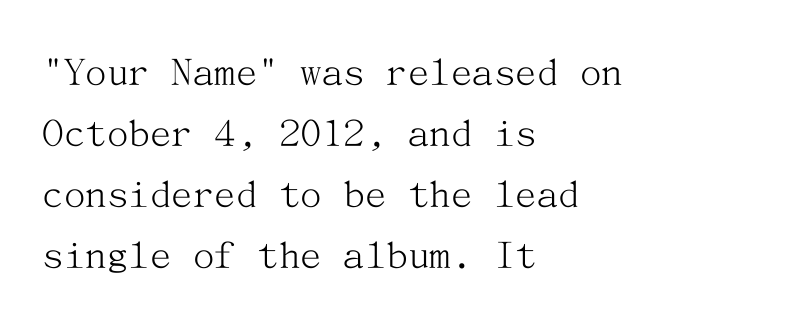
Between one letter and the next there's only the usual sliver of space. Rule under the text: the space is simply empty. The weight tops out at a normal text grade. The face used here is seriffed, in the tradition of book romans. Regular leading.
